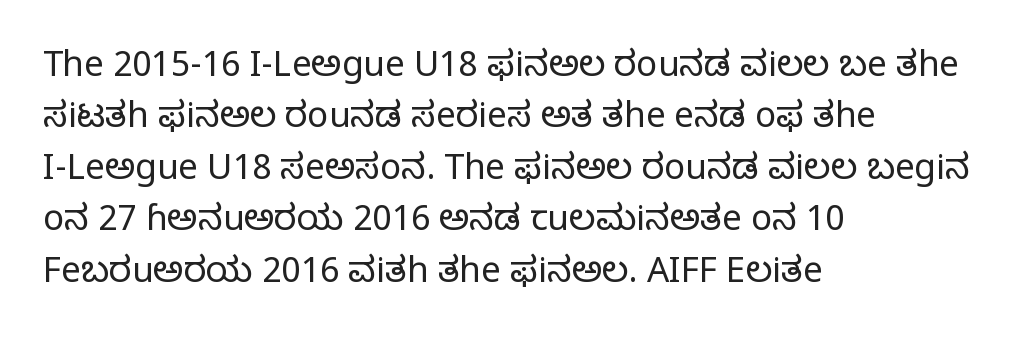
The image shows 35 px regular-weight serif type, upright; set left-aligned, normal line spacing (1.47x), normal letter spacing, not underlined; low stroke contrast and a large x-height.
